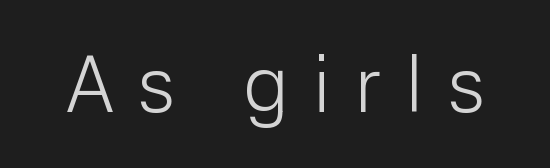
The image shows 79 px light sans-serif type, upright; set unusually wide letter spacing (+0.3 em), not underlined; low stroke contrast and a medium x-height.
